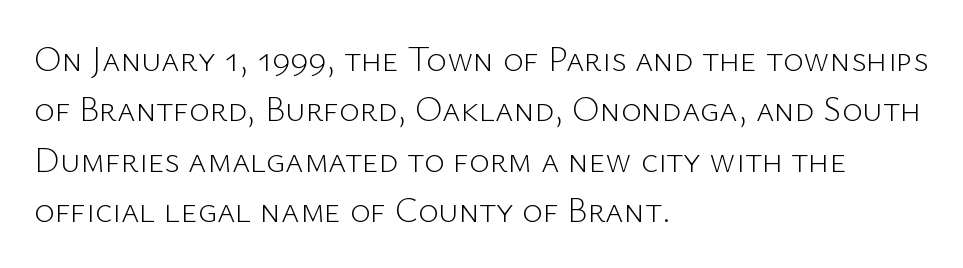
{"serif": "no", "italic": "no", "bold": "no", "weight": "light", "width": "normal", "stroke_contrast": "low", "x_height": "medium", "monospaced": "no", "underline": "no", "align": "left", "line_spacing": "normal", "line_spacing_ratio": 1.44, "letter_spacing": "normal", "letter_spacing_em": 0.0, "glyph_px": 35}
